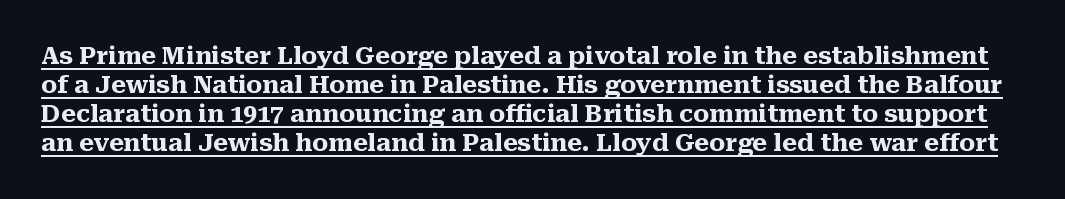
The image shows 24 px bold type, upright; set line spacing 1.21x, normal letter spacing, underlined.
